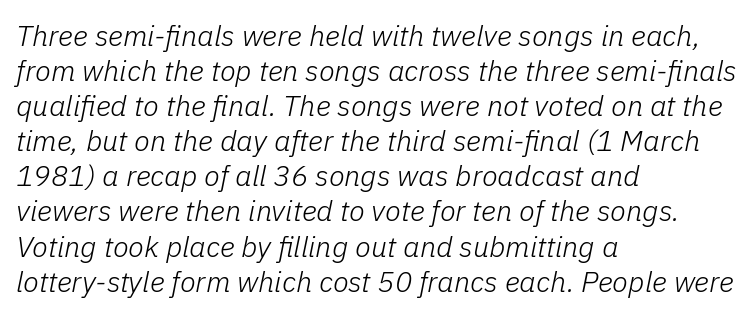
Q: Is the text bold? A: No.
Q: Is the text italic (slanted)? A: Yes, it leans right by about 11 degrees.
Q: Is the text underlined? A: No.
Q: How is the paragraph aligned? A: Left-aligned.
Q: Is the spacing between letters normal or unusually wide? A: Normal.
Q: Width (condensed, normal, or wide)? A: Normal.
Q: Stroke contrast? A: Low.
Q: x-height? A: Medium.
Q: Monospaced? A: No.
